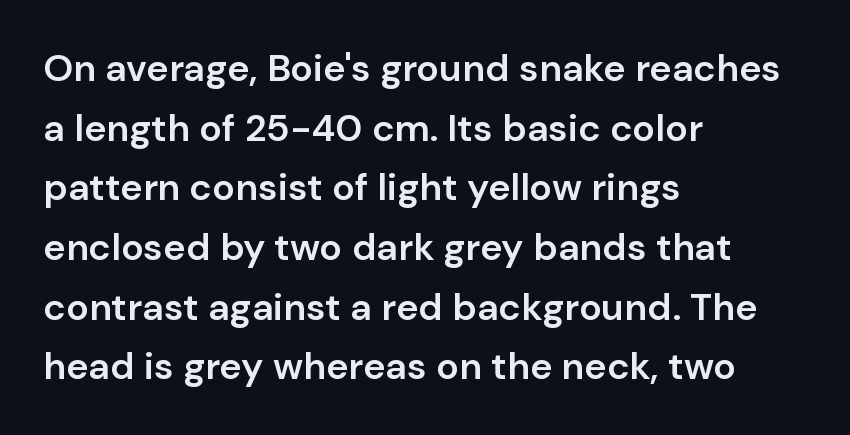
Q: Is the text bold? A: Semi-bold.
Q: Is the text italic (slanted)? A: No, it is upright.
Q: Is the typeface a serif or a sans-serif typeface? A: Sans-serif.
Q: Is the text underlined? A: No.
Q: How is the paragraph aligned? A: Left-aligned.
Q: Is the spacing between letters normal or unusually wide? A: Normal.
Q: Is the spacing between lines tight, normal or loose? A: Normal.
Q: Width (condensed, normal, or wide)? A: Normal.
Q: Stroke contrast? A: Low.
Q: x-height? A: Medium.
Q: Monospaced? A: No.
